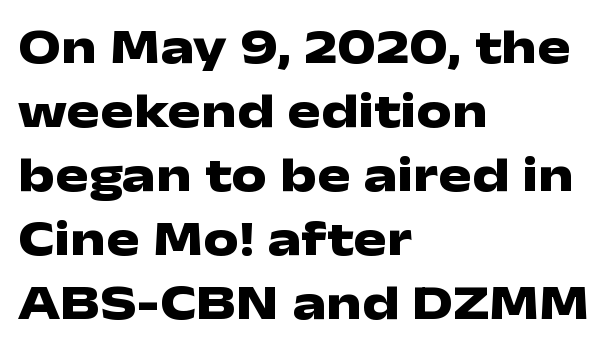
The image shows 50 px heavy, wide sans-serif type, upright; set left-aligned, normal line spacing (1.28x), normal letter spacing, not underlined; low stroke contrast and a medium x-height.
